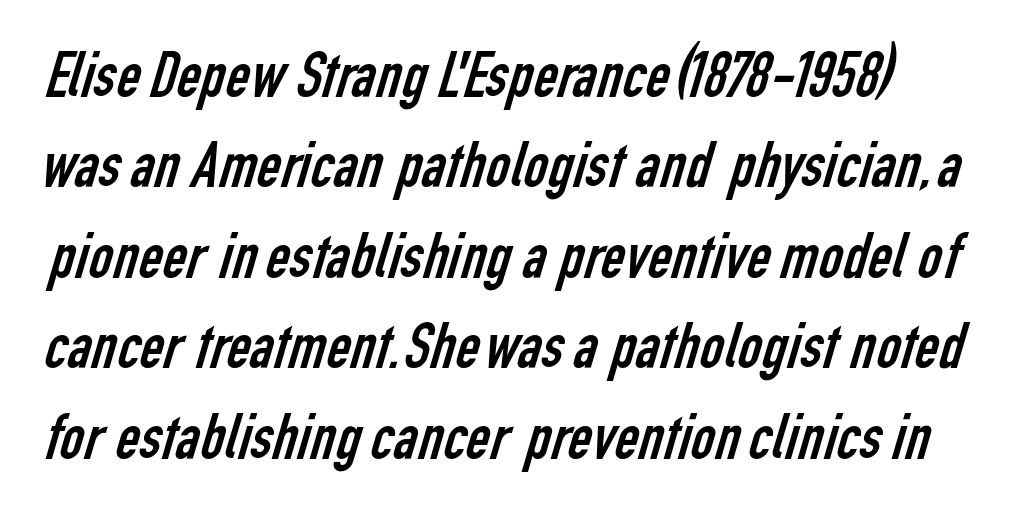
{"serif": "no", "bold": "no", "weight": "regular", "width": "condensed", "stroke_contrast": "low", "x_height": "medium", "monospaced": "no", "underline": "no", "line_spacing": "normal", "line_spacing_ratio": 1.37, "letter_spacing": "normal", "letter_spacing_em": 0.0, "glyph_px": 66}
